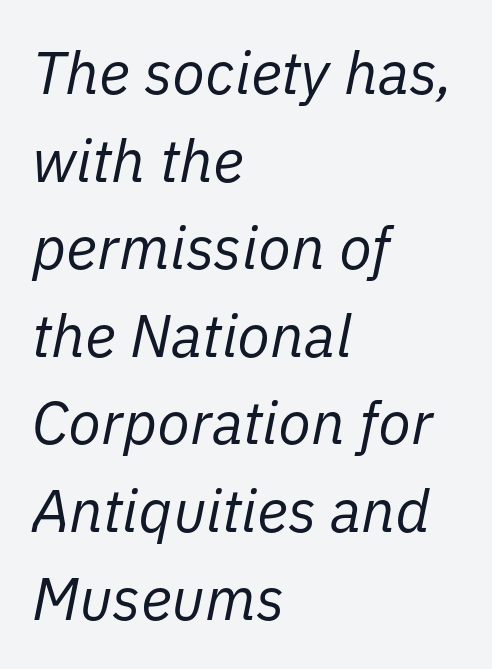
Q: Is the text bold? A: No.
Q: Is the text italic (slanted)? A: Yes, it leans right by about 11 degrees.
Q: Is the text underlined? A: No.
Q: How is the paragraph aligned? A: Left-aligned.
Q: Is the spacing between letters normal or unusually wide? A: Normal.
Q: Is the spacing between lines tight, normal or loose? A: Normal.
Q: Width (condensed, normal, or wide)? A: Normal.
Q: Stroke contrast? A: Low.
Q: x-height? A: Medium.
Q: Monospaced? A: No.
